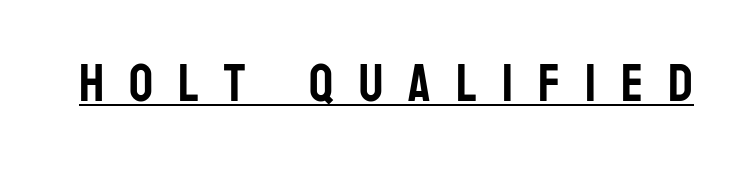
{"serif": "no", "italic": "no", "width": "condensed", "stroke_contrast": "low", "x_height": "large", "monospaced": "no", "underline": "yes", "letter_spacing": "wide", "letter_spacing_em": 0.47, "glyph_px": 53}
